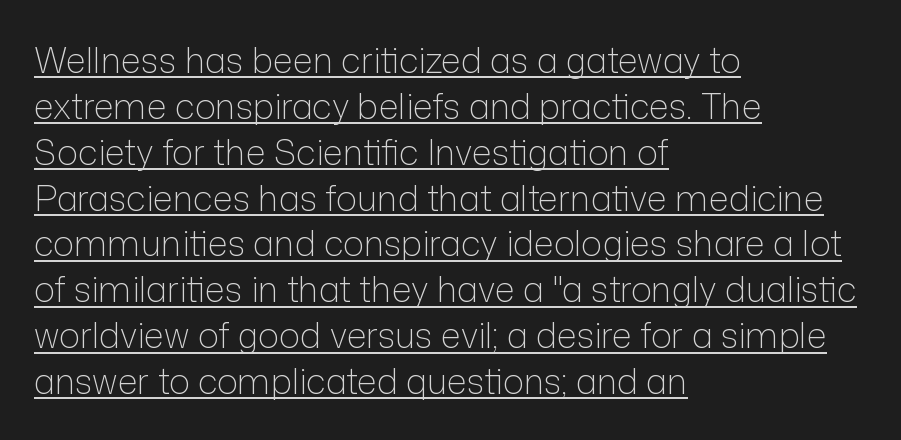
{"serif": "no", "italic": "no", "bold": "no", "weight": "light", "width": "normal", "stroke_contrast": "low", "x_height": "medium", "monospaced": "no", "underline": "yes", "align": "left", "line_spacing": "normal", "line_spacing_ratio": 1.31, "letter_spacing": "normal", "letter_spacing_em": 0.0, "glyph_px": 35}
